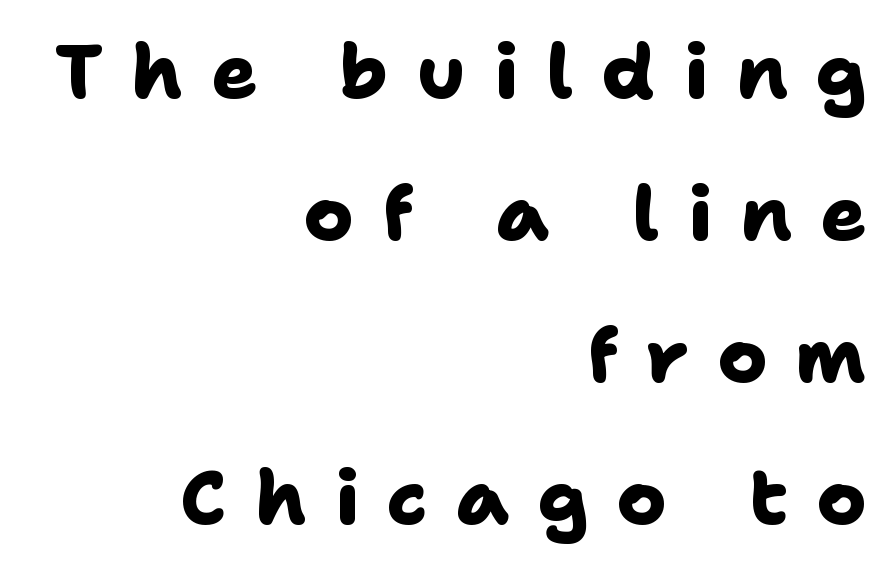
Q: Is the text bold? A: Yes.
Q: Is the typeface a serif or a sans-serif typeface? A: Sans-serif.
Q: Is the text underlined? A: No.
Q: How is the paragraph aligned? A: Right-aligned.
Q: Is the spacing between letters normal or unusually wide? A: Unusually wide.
Q: Width (condensed, normal, or wide)? A: Normal.
Q: Stroke contrast? A: Low.
Q: x-height? A: Medium.
Q: Monospaced? A: No.
